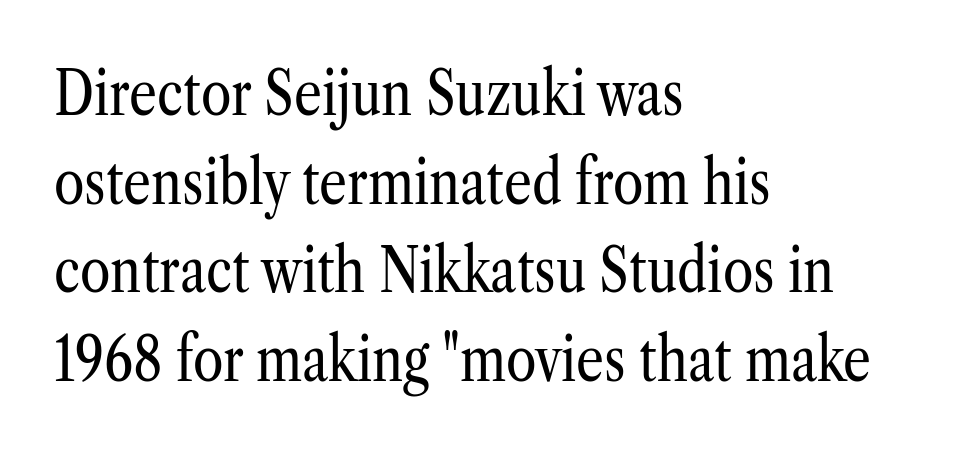
{"serif": "yes", "italic": "no", "bold": "no", "weight": "regular", "width": "condensed", "stroke_contrast": "low", "x_height": "medium", "monospaced": "no", "underline": "no", "align": "left", "line_spacing": "normal", "line_spacing_ratio": 1.43, "letter_spacing": "normal", "letter_spacing_em": 0.0, "glyph_px": 62}
